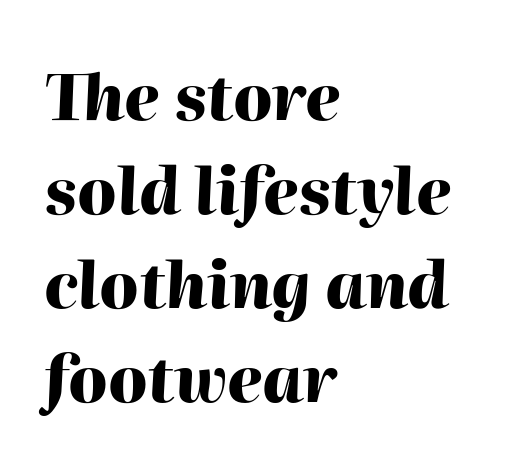
Look at the tracking — it's just the regular setting, nothing added. A dark, heavy texture on the line: the type is bold. This sample has the flowing, uneven cadence of proportional lettering. Vertically, the passage feels balanced, rows spaced as you'd expect.
